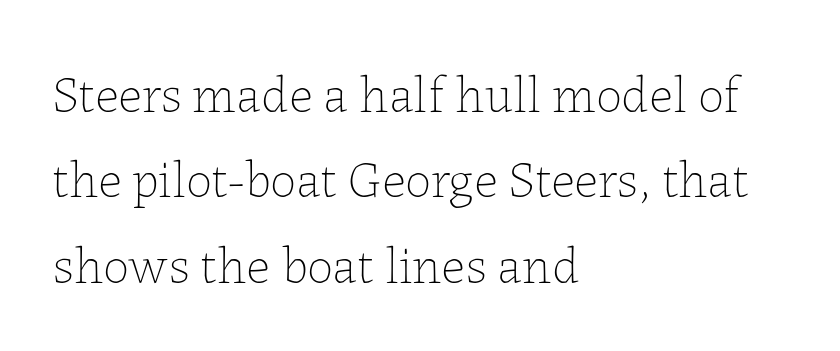
The line texture is even and compact thanks to regular tracking. How would I describe the line gaps? Plain and ordinary. The typesetting does not lean heavy: it is not bold. The specimen reads as upright at a glance.
